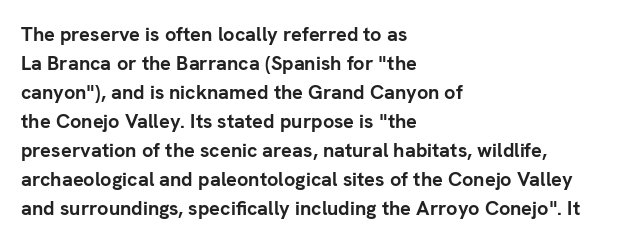
{"italic": "no", "bold": "yes", "underline": "no", "align": "left", "line_spacing": "normal", "line_spacing_ratio": 1.45, "letter_spacing": "normal", "letter_spacing_em": 0.0, "glyph_px": 20}
